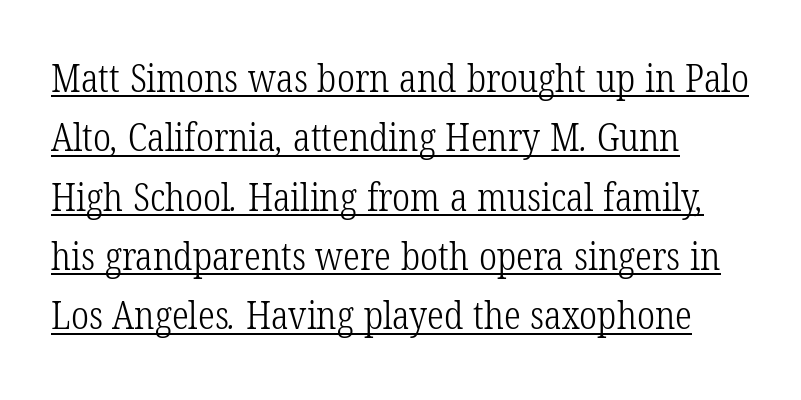
The rendering uses a moderate line-height, typical for paragraphs. The letters advance in unequal steps, a hallmark of proportional type. The rendered words wear a rule along their underside. Compared with typical body copy, the letter spacing here is the same. Compared with a typical body face, this is equally light or lighter still.
